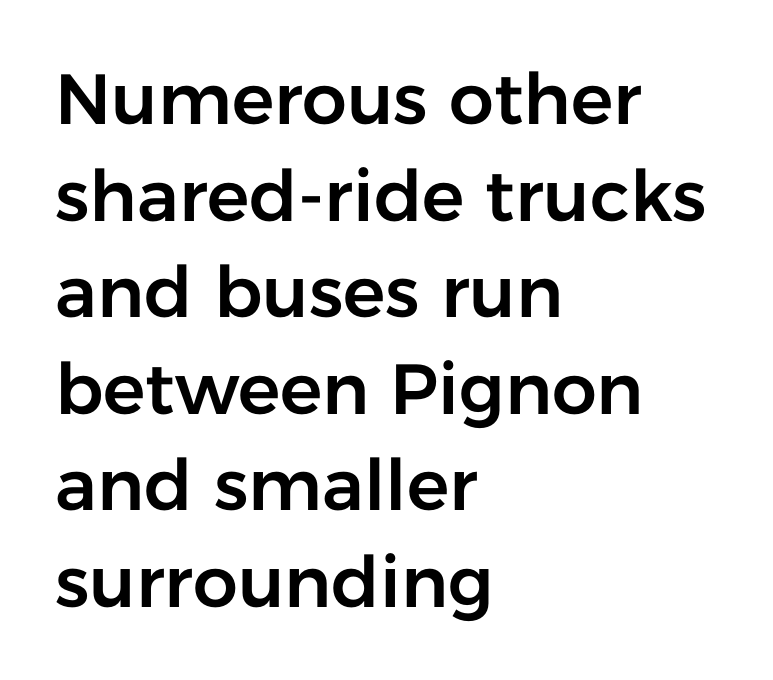
Caption: multi-line text, flush left, ragged right. To sum up the face: it is a sans, with no serifs. Does the leading feel generous? No, just average. It's the straight-up-and-down kind of type. The glyphs are unaccompanied by any horizontal stroke below them. The rendering uses natural spacing where letterforms have individual widths.
